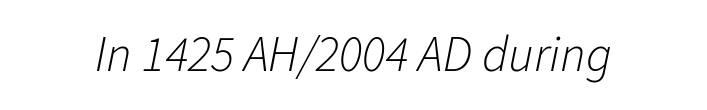
{"italic": "yes", "lean": "right", "slant_degrees": 11, "bold": "no", "weight": "light", "width": "normal", "stroke_contrast": "low", "x_height": "medium", "monospaced": "no", "underline": "no", "letter_spacing": "normal", "letter_spacing_em": 0.0, "glyph_px": 50}
